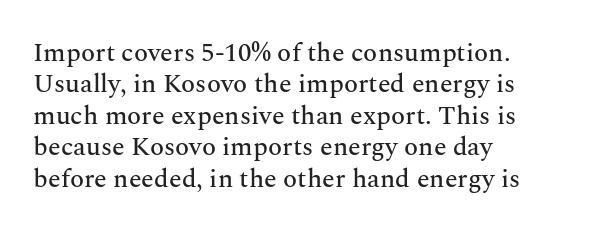
{"italic": "no", "underline": "no", "align": "left", "line_spacing_ratio": 1.21, "letter_spacing": "normal", "letter_spacing_em": 0.0, "glyph_px": 26}
